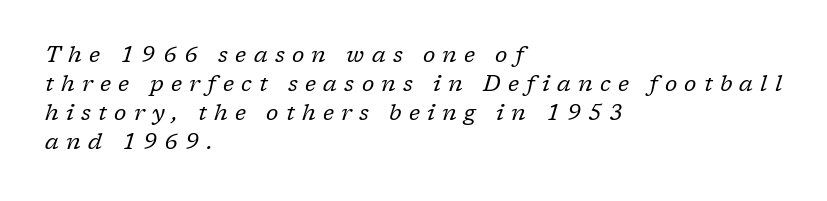
Q: Is the text bold? A: No.
Q: Is the text italic (slanted)? A: Yes, it leans right by about 17 degrees.
Q: Is the text underlined? A: No.
Q: How is the paragraph aligned? A: Left-aligned.
Q: Is the spacing between letters normal or unusually wide? A: Unusually wide.
Q: Is the spacing between lines tight, normal or loose? A: Normal.
